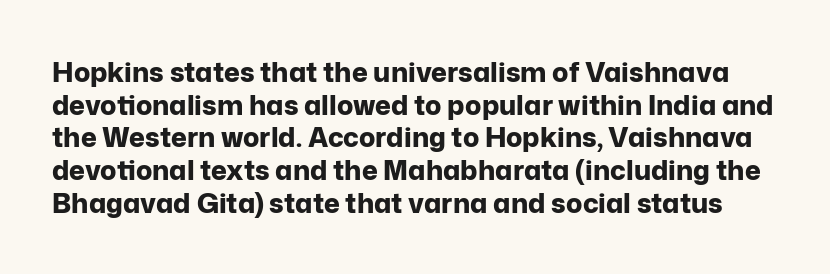
Q: Is the text bold? A: Yes.
Q: Is the text italic (slanted)? A: No, it is upright.
Q: Is the text underlined? A: No.
Q: Is the spacing between letters normal or unusually wide? A: Normal.
